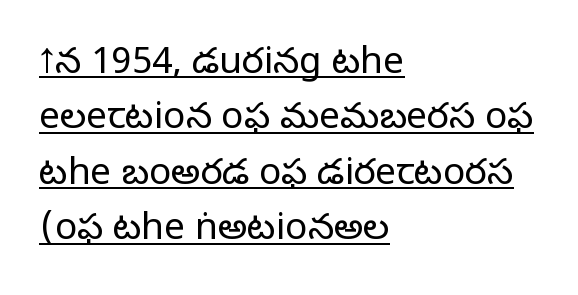
The image shows 37 px light sans-serif type, upright; set left-aligned, normal line spacing (1.5x), normal letter spacing, underlined; low stroke contrast and a medium x-height.
